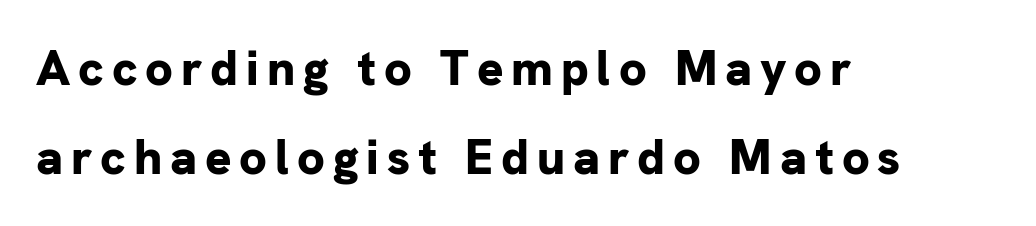
Q: Is the text bold? A: Yes.
Q: Is the text italic (slanted)? A: No, it is upright.
Q: Is the typeface a serif or a sans-serif typeface? A: Sans-serif.
Q: Is the text underlined? A: No.
Q: How is the paragraph aligned? A: Left-aligned.
Q: Width (condensed, normal, or wide)? A: Normal.
Q: Stroke contrast? A: Low.
Q: x-height? A: Medium.
Q: Monospaced? A: No.
